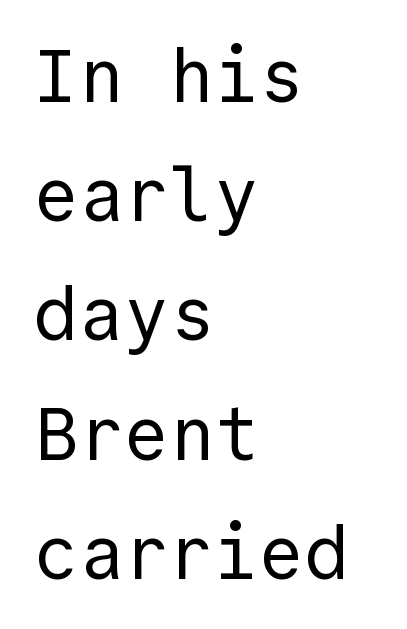
Q: Is the text bold? A: No.
Q: Is the text italic (slanted)? A: No, it is upright.
Q: Is the typeface a serif or a sans-serif typeface? A: Sans-serif.
Q: Is the text underlined? A: No.
Q: How is the paragraph aligned? A: Left-aligned.
Q: Is the spacing between letters normal or unusually wide? A: Normal.
Q: Is the spacing between lines tight, normal or loose? A: Normal.
Q: Width (condensed, normal, or wide)? A: Normal.
Q: x-height? A: Medium.
Q: Monospaced? A: Yes.
